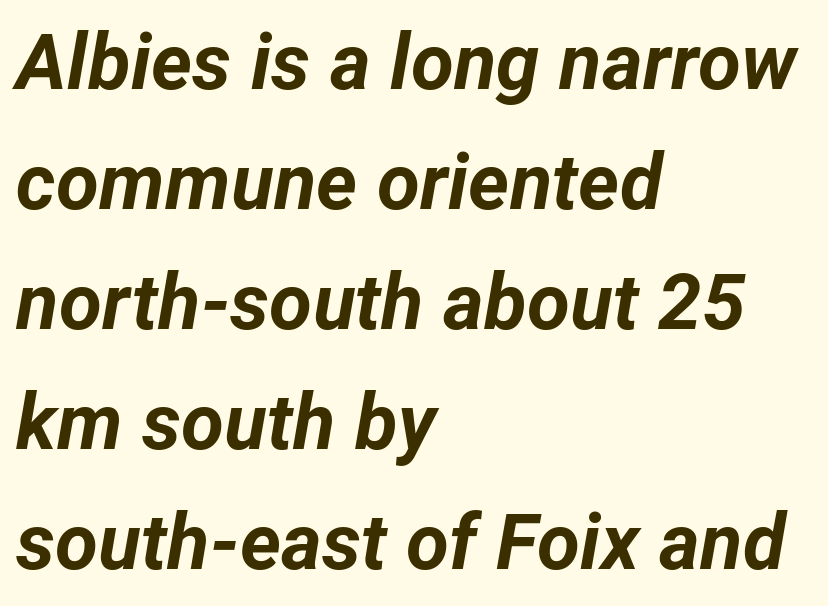
Q: Is the text bold? A: Yes.
Q: Is the text italic (slanted)? A: Yes, it leans right by about 12 degrees.
Q: Is the text underlined? A: No.
Q: How is the paragraph aligned? A: Left-aligned.
Q: Is the spacing between letters normal or unusually wide? A: Normal.
Q: Is the spacing between lines tight, normal or loose? A: Normal.
Q: Width (condensed, normal, or wide)? A: Normal.
Q: Stroke contrast? A: Low.
Q: x-height? A: Medium.
Q: Monospaced? A: No.
